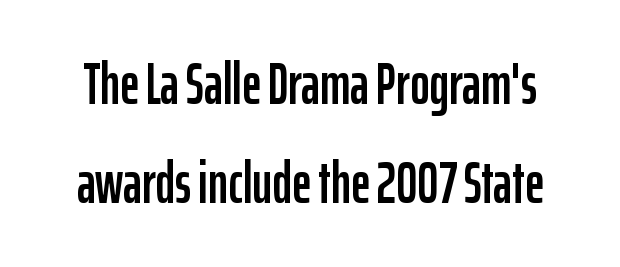
The image shows 59 px condensed sans-serif type, upright; set normal line spacing (1.68x), normal letter spacing, not underlined; low stroke contrast and a medium x-height.
